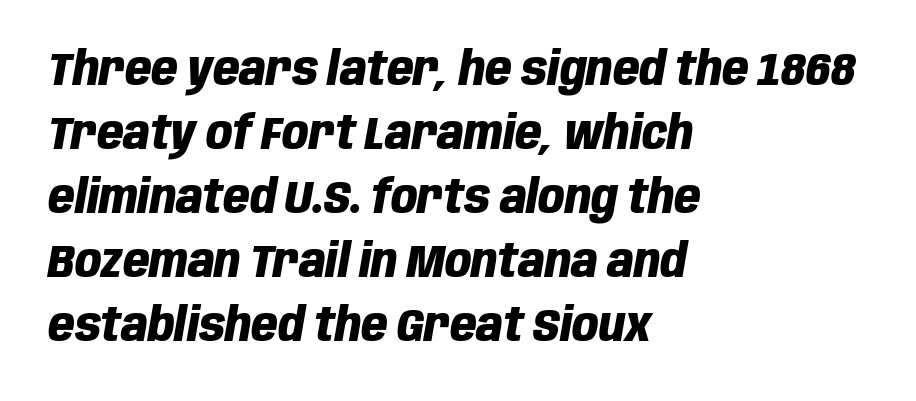
Q: Is the text bold? A: Yes.
Q: Is the text italic (slanted)? A: Yes, it leans right by about 10 degrees.
Q: Is the text underlined? A: No.
Q: How is the paragraph aligned? A: Left-aligned.
Q: Is the spacing between letters normal or unusually wide? A: Normal.
Q: Is the spacing between lines tight, normal or loose? A: Normal.
Q: Width (condensed, normal, or wide)? A: Condensed.
Q: Stroke contrast? A: Low.
Q: x-height? A: Large.
Q: Monospaced? A: No.
